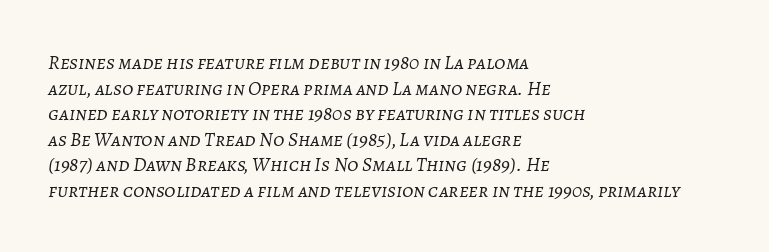
Slant detected: the letters are inclined. The strip under each line holds only bare page. Alignment: flush left. Nothing heavy about these letters — not bold at all. Notice how descenders clear the ascenders below comfortably — that's standard leading. Look at the tracking — it's just the regular setting, nothing added.
